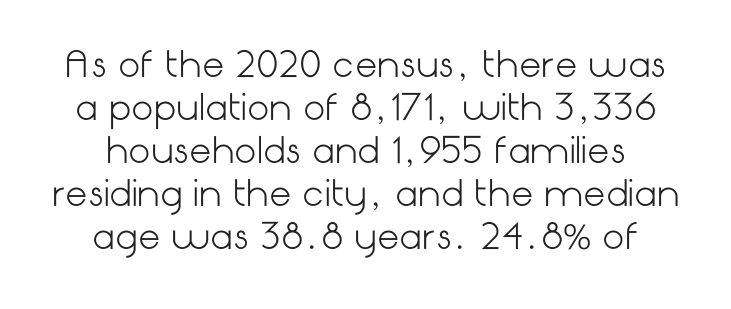
The image shows 35 px light sans-serif type, upright; set line spacing 1.23x, normal letter spacing, not underlined; low stroke contrast and a medium x-height.
